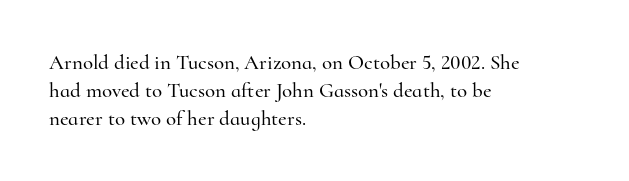
If you measured baseline to baseline, you'd find a middling distance. Descenders are the only things crossing below the line. The lines in this sample share a left origin and differ only in where they stop. Letter spacing: default. Quick note: not italic, upright.
